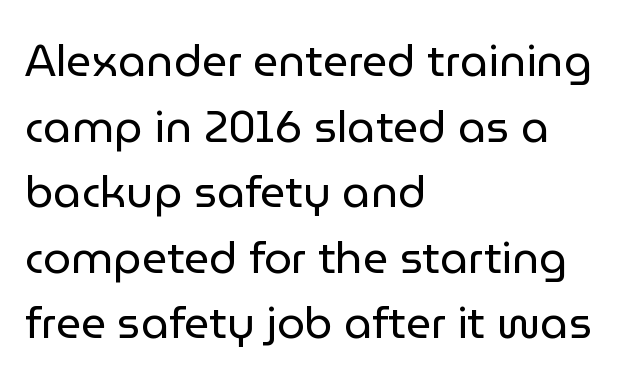
Q: Is the text bold? A: No.
Q: Is the text italic (slanted)? A: No, it is upright.
Q: Is the typeface a serif or a sans-serif typeface? A: Sans-serif.
Q: Is the text underlined? A: No.
Q: How is the paragraph aligned? A: Left-aligned.
Q: Is the spacing between letters normal or unusually wide? A: Normal.
Q: Is the spacing between lines tight, normal or loose? A: Normal.
Q: Width (condensed, normal, or wide)? A: Normal.
Q: Stroke contrast? A: Low.
Q: x-height? A: Medium.
Q: Monospaced? A: No.
